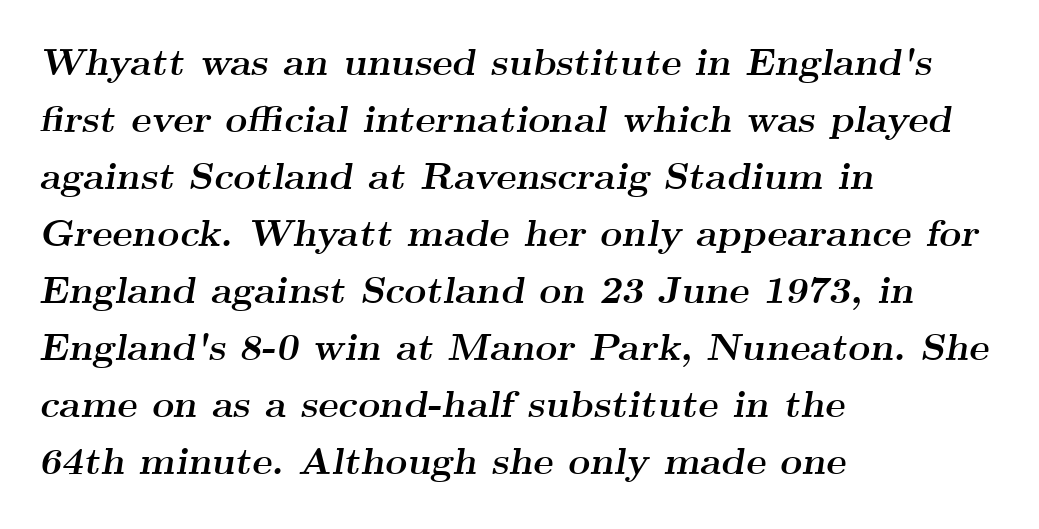
{"serif": "yes", "italic": "yes", "lean": "right", "slant_degrees": 9, "bold": "yes", "weight": "semibold", "width": "wide", "stroke_contrast": "medium", "x_height": "small", "monospaced": "no", "underline": "no", "align": "left", "line_spacing": "normal", "line_spacing_ratio": 1.5, "letter_spacing": "normal", "letter_spacing_em": 0.0, "glyph_px": 38}
